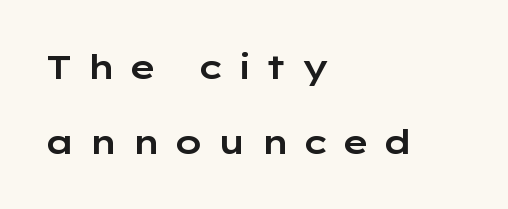
The image shows 34 px wide sans-serif type, upright; set left-aligned, loose line spacing (2.22x), unusually wide letter spacing (+0.39 em), not underlined; low stroke contrast and a medium x-height.
